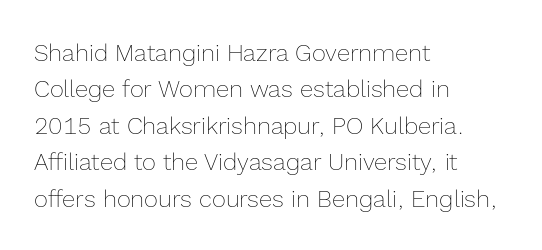
The image shows 24 px text type, upright; set left-aligned, normal line spacing (1.52x), normal letter spacing, not underlined.
